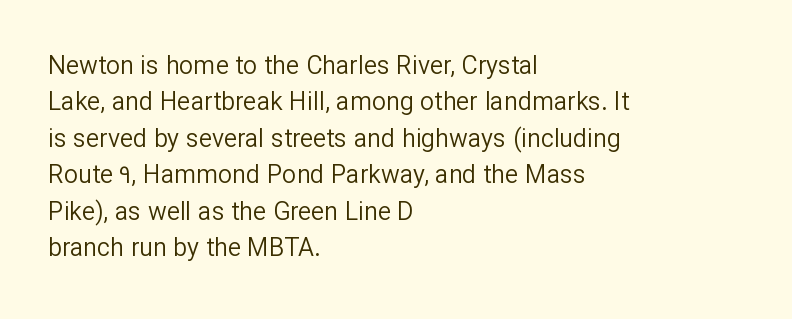
Q: Is the text bold? A: No.
Q: Is the text italic (slanted)? A: No, it is upright.
Q: Is the text underlined? A: No.
Q: How is the paragraph aligned? A: Left-aligned.
Q: Is the spacing between letters normal or unusually wide? A: Normal.
Q: Is the spacing between lines tight, normal or loose? A: Normal.
